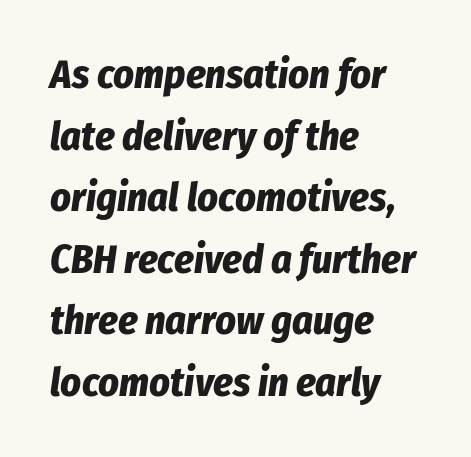
{"italic": "yes", "lean": "right", "slant_degrees": 8, "bold": "yes", "weight": "bold", "width": "condensed", "stroke_contrast": "low", "x_height": "medium", "monospaced": "no", "underline": "no", "align": "left", "line_spacing": "normal", "line_spacing_ratio": 1.54, "letter_spacing": "normal", "letter_spacing_em": 0.0, "glyph_px": 40}
